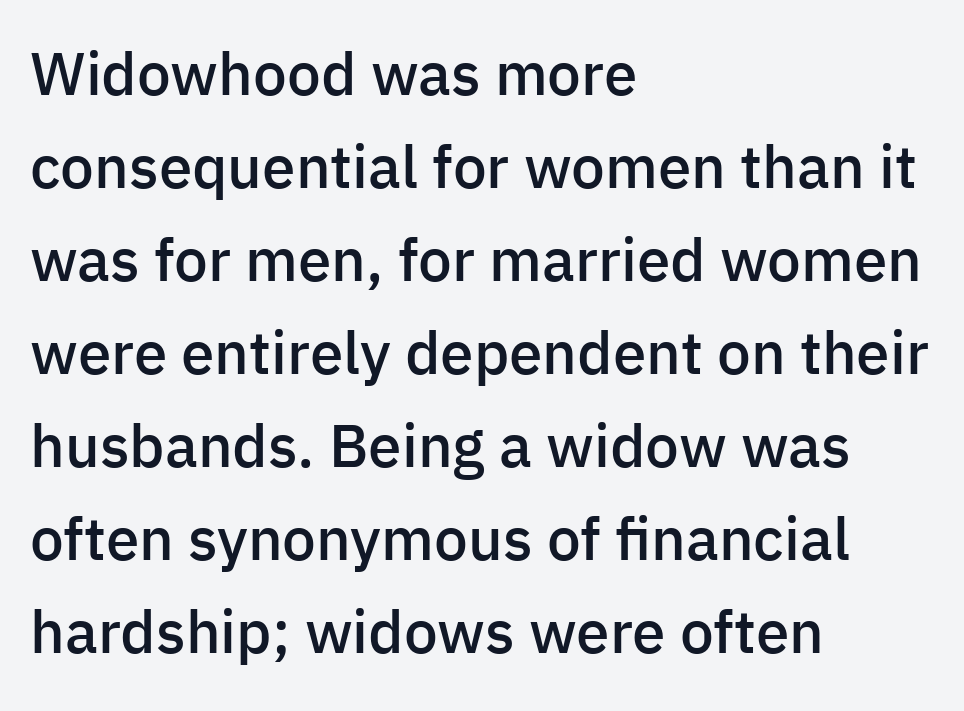
Q: Is the text bold? A: Semi-bold.
Q: Is the text italic (slanted)? A: No, it is upright.
Q: Is the typeface a serif or a sans-serif typeface? A: Sans-serif.
Q: Is the text underlined? A: No.
Q: How is the paragraph aligned? A: Left-aligned.
Q: Is the spacing between letters normal or unusually wide? A: Normal.
Q: Is the spacing between lines tight, normal or loose? A: Normal.
Q: Width (condensed, normal, or wide)? A: Normal.
Q: Stroke contrast? A: Low.
Q: x-height? A: Medium.
Q: Monospaced? A: No.
